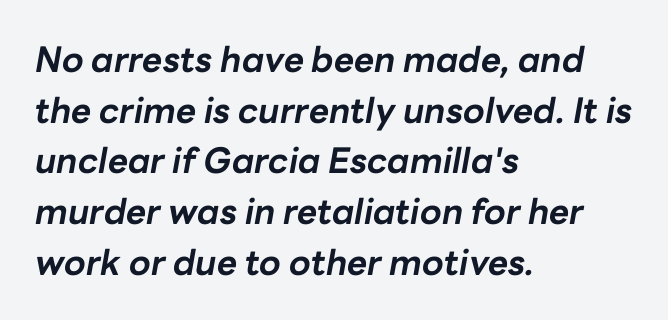
{"italic": "yes", "lean": "right", "slant_degrees": 10, "bold": "yes", "weight": "bold", "width": "normal", "stroke_contrast": "low", "x_height": "medium", "monospaced": "no", "underline": "no", "align": "left", "line_spacing": "normal", "line_spacing_ratio": 1.45, "letter_spacing": "normal", "letter_spacing_em": 0.0, "glyph_px": 35}
